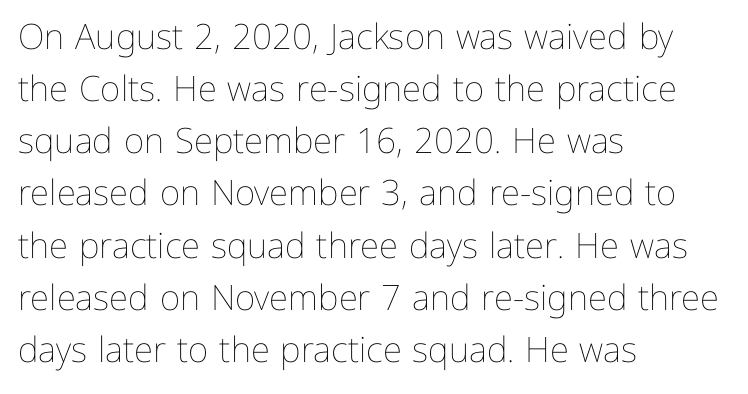
The image shows 35 px thin type, upright; set left-aligned, normal line spacing (1.49x), normal letter spacing, not underlined; low stroke contrast and a medium x-height.
